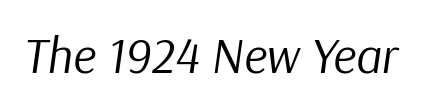
{"italic": "yes", "lean": "right", "slant_degrees": 9, "bold": "no", "weight": "regular", "width": "normal", "stroke_contrast": "low", "x_height": "medium", "monospaced": "no", "underline": "no", "letter_spacing": "normal", "letter_spacing_em": 0.0, "glyph_px": 50}
